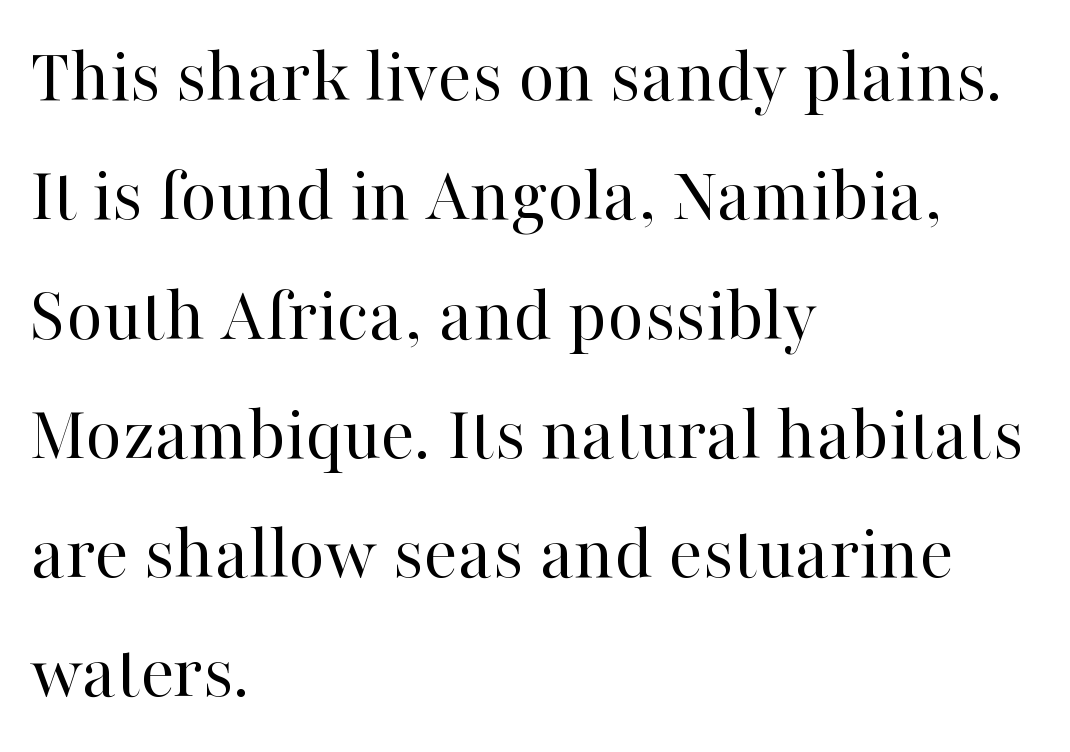
The image shows 79 px regular-weight serif type, upright; set left-aligned, normal line spacing (1.51x), normal letter spacing, not underlined; high stroke contrast and a medium x-height.
